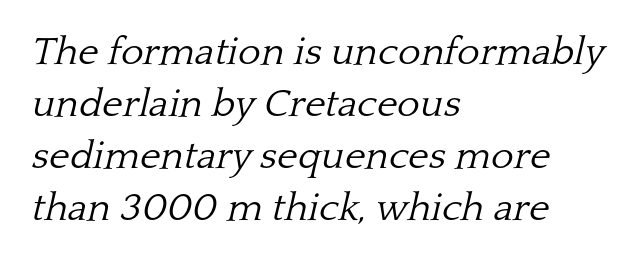
The image shows 39 px light serif type, italic (leaning right); set left-aligned, normal line spacing (1.33x), normal letter spacing, not underlined; low stroke contrast and a medium x-height.
